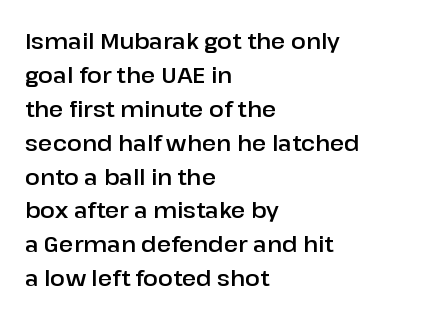
Inter-character spacing is left at the font's built-in metrics. A bare baseline throughout the passage. The typography opts for an upright posture over an oblique one. Casual observation: everything's shoved over to the left.
